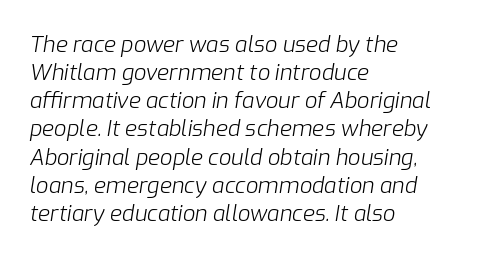
{"italic": "yes", "lean": "right", "slant_degrees": 9, "bold": "no", "underline": "no", "align": "left", "line_spacing": "normal", "line_spacing_ratio": 1.28, "letter_spacing": "normal", "letter_spacing_em": 0.0, "glyph_px": 22}
